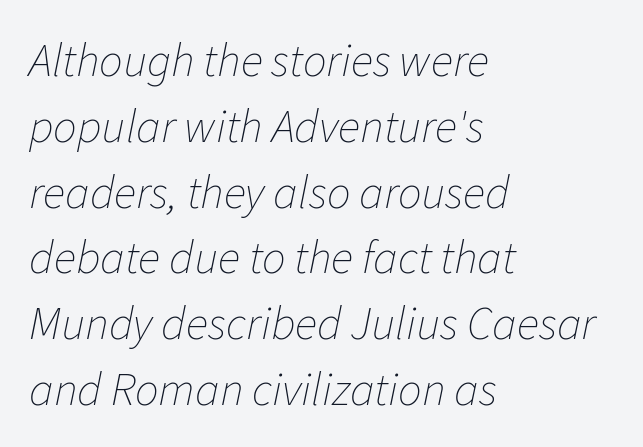
{"italic": "yes", "lean": "right", "slant_degrees": 11, "bold": "no", "weight": "thin", "width": "normal", "stroke_contrast": "low", "x_height": "medium", "monospaced": "no", "underline": "no", "align": "left", "line_spacing": "normal", "line_spacing_ratio": 1.4, "letter_spacing": "normal", "letter_spacing_em": 0.0, "glyph_px": 47}
